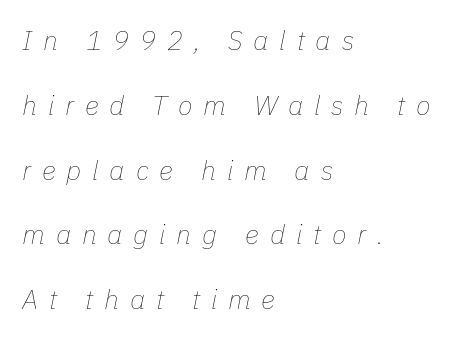
Q: Is the text bold? A: No.
Q: Is the text italic (slanted)? A: Yes, it leans right by about 11 degrees.
Q: Is the text underlined? A: No.
Q: How is the paragraph aligned? A: Left-aligned.
Q: Is the spacing between letters normal or unusually wide? A: Unusually wide.
Q: Is the spacing between lines tight, normal or loose? A: Loose.
